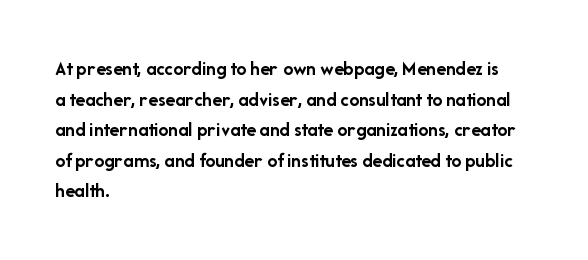
The image shows 20 px bold type, upright; set left-aligned, normal line spacing (1.53x), normal letter spacing, not underlined.
